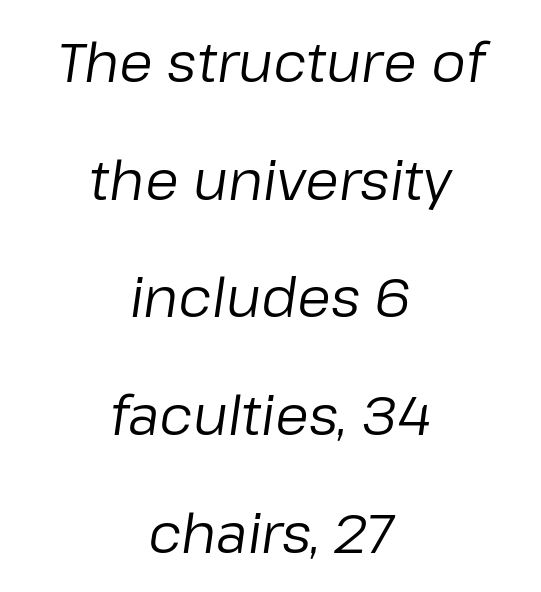
{"italic": "yes", "lean": "right", "slant_degrees": 8, "bold": "no", "weight": "regular", "width": "normal", "stroke_contrast": "low", "x_height": "medium", "monospaced": "no", "underline": "no", "align": "center", "line_spacing": "loose", "line_spacing_ratio": 2.14, "letter_spacing": "normal", "letter_spacing_em": 0.0, "glyph_px": 55}
